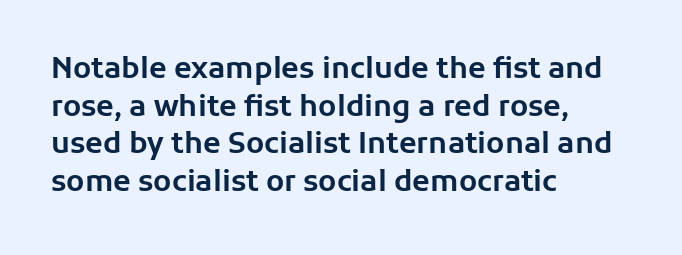
{"serif": "no", "italic": "no", "width": "normal", "stroke_contrast": "low", "x_height": "medium", "monospaced": "no", "underline": "no", "align": "left", "line_spacing": "normal", "line_spacing_ratio": 1.3, "letter_spacing": "normal", "letter_spacing_em": 0.0, "glyph_px": 29}
